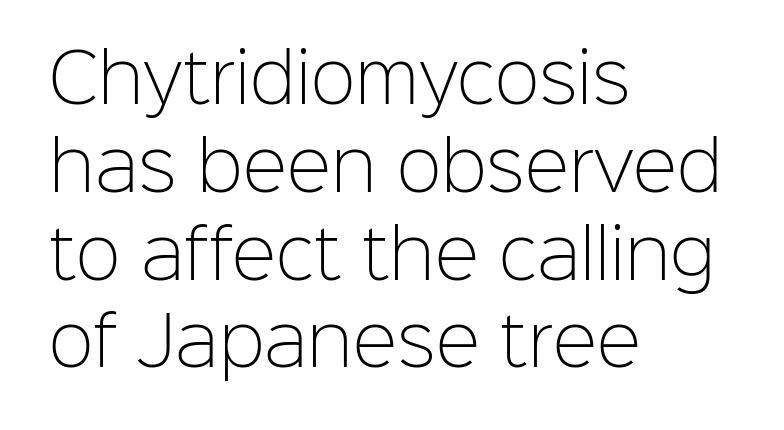
{"serif": "no", "italic": "no", "bold": "no", "weight": "light", "width": "normal", "stroke_contrast": "low", "x_height": "medium", "monospaced": "no", "underline": "no", "align": "left", "line_spacing": "normal", "line_spacing_ratio": 1.31, "letter_spacing": "normal", "letter_spacing_em": 0.0, "glyph_px": 67}
